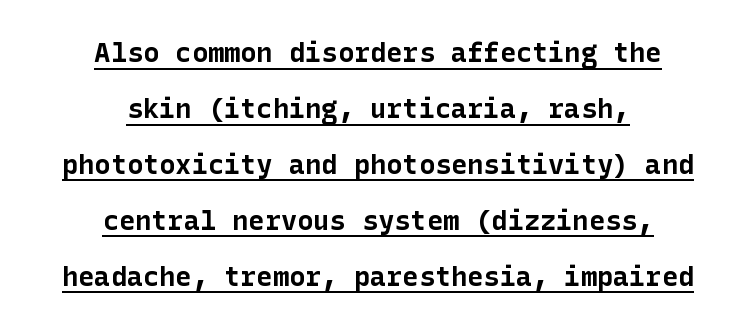
The image shows 27 px bold type, upright; set centered, loose line spacing (2.07x), normal letter spacing, underlined.
